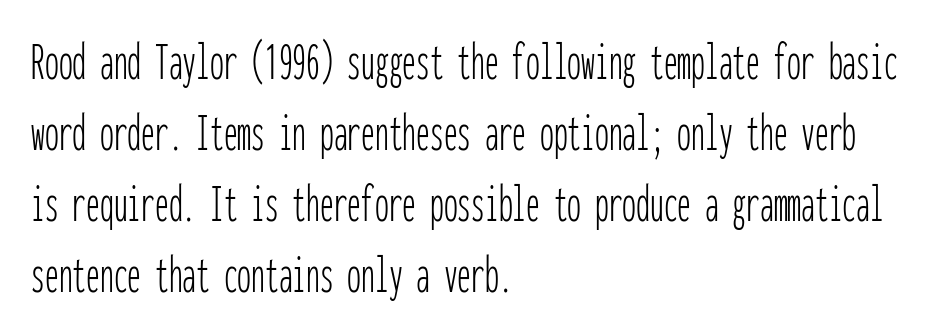
{"serif": "no", "italic": "no", "bold": "no", "weight": "thin", "width": "condensed", "stroke_contrast": "low", "x_height": "medium", "monospaced": "yes", "underline": "no", "align": "left", "line_spacing": "normal", "line_spacing_ratio": 1.29, "letter_spacing": "normal", "letter_spacing_em": 0.0, "glyph_px": 55}
